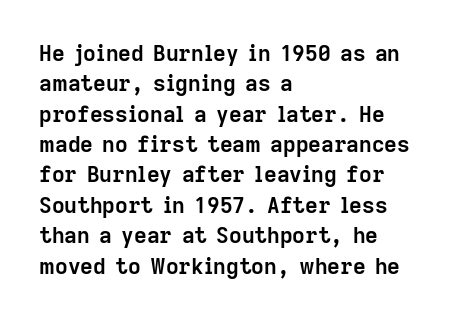
The paragraph shown leans on its left margin. The glyphs have the mass of a bold cut. How are the letters spaced? Ordinarily, with no added tracking. This sample uses an upright cut, with every glyph sitting square on the baseline.
